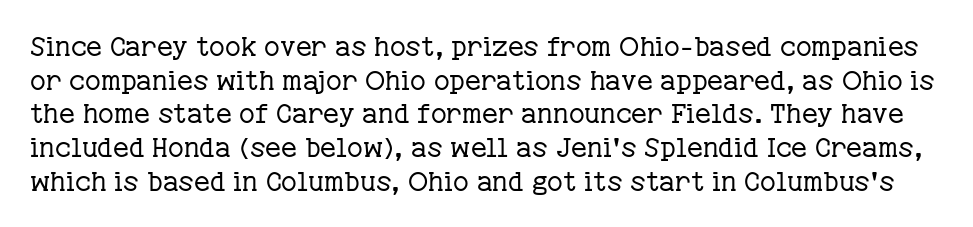
Q: Is the text bold? A: No.
Q: Is the text italic (slanted)? A: No, it is upright.
Q: Is the text underlined? A: No.
Q: Is the spacing between letters normal or unusually wide? A: Normal.
Q: Is the spacing between lines tight, normal or loose? A: Normal.
